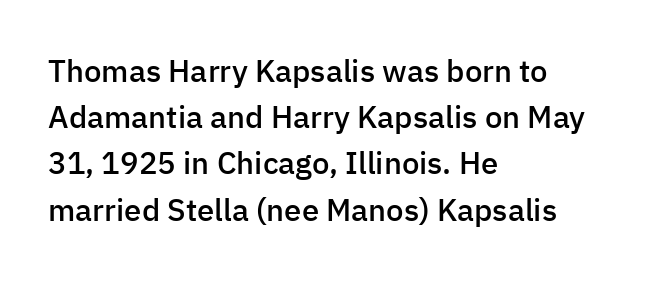
The letters advance in unequal steps, a hallmark of proportional type. Look at the tracking — it's just the regular setting, nothing added. Short and long lines alike share a common starting point at left. Students, this is semibold: more ink than regular, less than bold. The letters carry no serifs — their stems end cleanly without finishing strokes.
